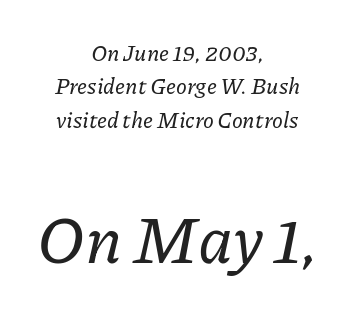
Interline gaps are of average width in this sample. Of the two passages, the one underneath uses the larger point size. The type family on display is of the serif kind. The glyphs are unaccompanied by any horizontal stroke below them.
